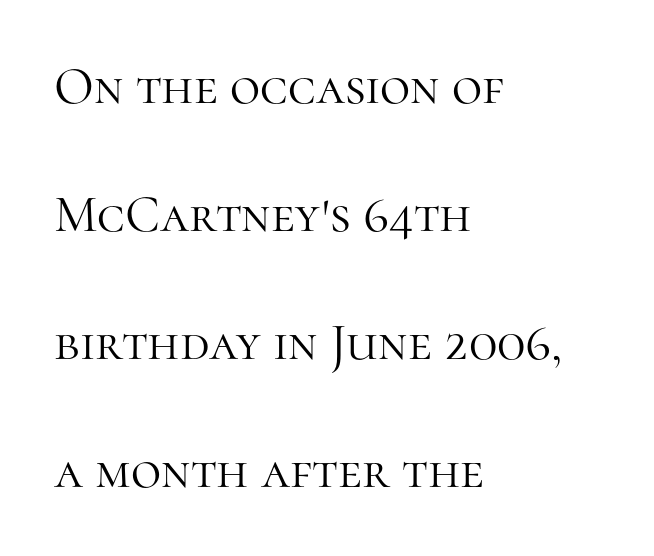
Q: Is the text bold? A: No.
Q: Is the text italic (slanted)? A: No, it is upright.
Q: Is the typeface a serif or a sans-serif typeface? A: Serif.
Q: Is the text underlined? A: No.
Q: How is the paragraph aligned? A: Left-aligned.
Q: Is the spacing between letters normal or unusually wide? A: Normal.
Q: Is the spacing between lines tight, normal or loose? A: Loose.
Q: Width (condensed, normal, or wide)? A: Normal.
Q: Stroke contrast? A: High.
Q: x-height? A: Medium.
Q: Monospaced? A: No.
